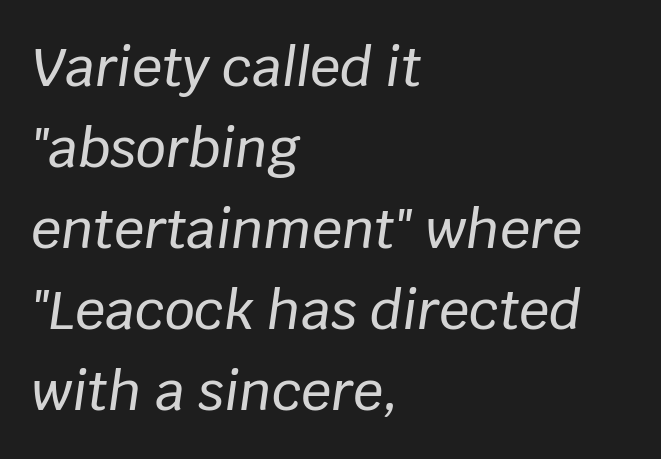
{"italic": "yes", "lean": "right", "slant_degrees": 8, "width": "normal", "stroke_contrast": "low", "x_height": "large", "monospaced": "no", "underline": "no", "align": "left", "line_spacing": "normal", "line_spacing_ratio": 1.53, "letter_spacing": "normal", "letter_spacing_em": 0.0, "glyph_px": 53}
